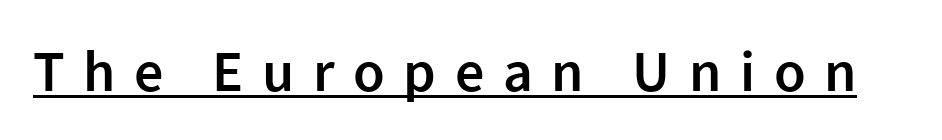
{"serif": "no", "italic": "no", "bold": "semi", "weight": "semibold", "width": "normal", "stroke_contrast": "low", "x_height": "medium", "monospaced": "no", "underline": "yes", "letter_spacing": "wide", "letter_spacing_em": 0.32, "glyph_px": 58}
